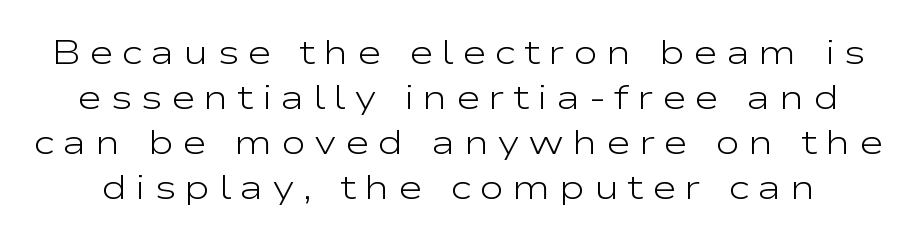
{"serif": "no", "italic": "no", "bold": "no", "weight": "light", "width": "wide", "stroke_contrast": "low", "x_height": "medium", "monospaced": "no", "underline": "no", "line_spacing": "normal", "line_spacing_ratio": 1.32, "letter_spacing": "wide", "letter_spacing_em": 0.24, "glyph_px": 34}
